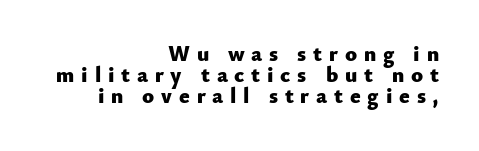
The image shows 22 px bold type, upright; set right-aligned, tight line spacing (0.96x), unusually wide letter spacing (+0.31 em), not underlined.
